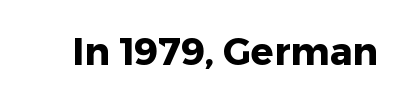
Here the designer chose a conventional face with non-uniform glyph widths. No word sits above an underline. This is roman type, the default non-slanted kind. Look at the tracking — it's just the regular setting, nothing added. Are there feet on the stems? There aren't — it's a sans. Compared with an ordinary text face, these strokes are far heavier — a full bold.
